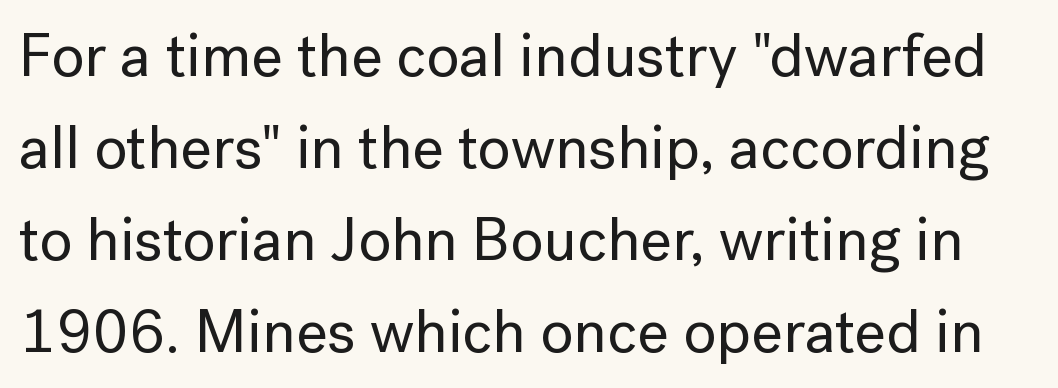
The letterforms sit shoulder to shoulder at normal distance. A typesetter would call this proportional, since set widths differ per character. A normal amount of white space separates one row of letters from the next. The letters stand straight up with perfectly vertical stems. Each letter's strokes conclude bluntly, with no projecting serifs. Descender tails drop into unmarked territory.
